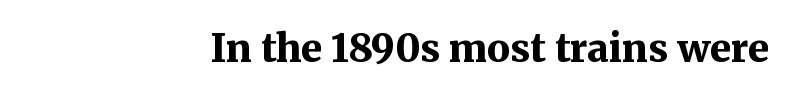
Q: Is the text bold? A: Yes.
Q: Is the text italic (slanted)? A: No, it is upright.
Q: Is the typeface a serif or a sans-serif typeface? A: Serif.
Q: Is the text underlined? A: No.
Q: How is the paragraph aligned? A: Right-aligned.
Q: Is the spacing between letters normal or unusually wide? A: Normal.
Q: Width (condensed, normal, or wide)? A: Normal.
Q: Stroke contrast? A: Medium.
Q: x-height? A: Medium.
Q: Monospaced? A: No.
